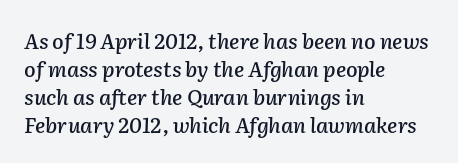
{"italic": "yes", "lean": "right", "slant_degrees": 2, "underline": "no", "align": "left", "line_spacing": "normal", "line_spacing_ratio": 1.33, "letter_spacing": "normal", "letter_spacing_em": 0.0, "glyph_px": 21}
